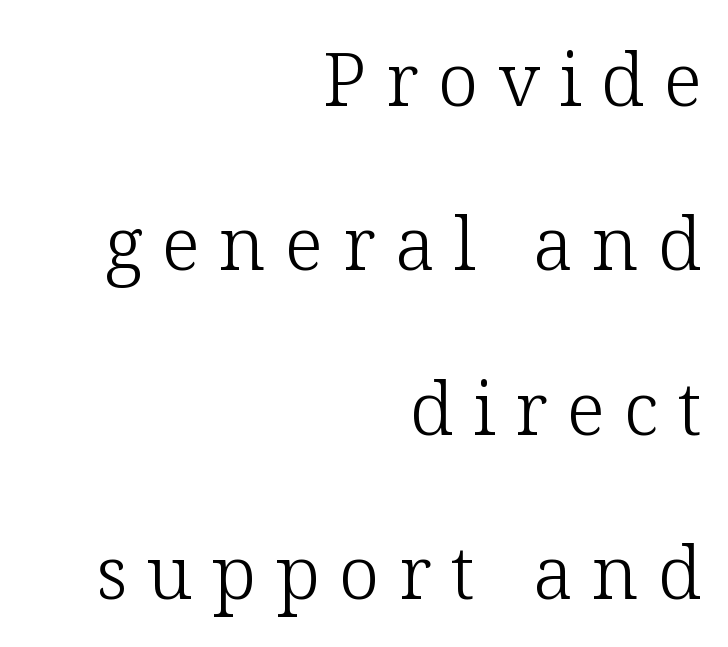
Q: Is the text bold? A: No.
Q: Is the text italic (slanted)? A: No, it is upright.
Q: Is the typeface a serif or a sans-serif typeface? A: Serif.
Q: Is the text underlined? A: No.
Q: How is the paragraph aligned? A: Right-aligned.
Q: Is the spacing between letters normal or unusually wide? A: Unusually wide.
Q: Is the spacing between lines tight, normal or loose? A: Loose.
Q: Width (condensed, normal, or wide)? A: Normal.
Q: Stroke contrast? A: Low.
Q: x-height? A: Medium.
Q: Monospaced? A: No.
